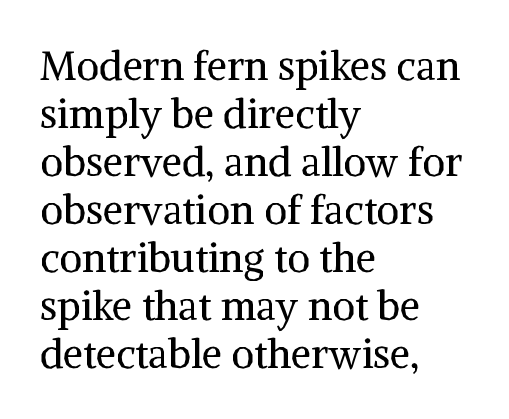
{"serif": "yes", "italic": "no", "bold": "no", "weight": "regular", "width": "normal", "stroke_contrast": "medium", "x_height": "medium", "monospaced": "no", "underline": "no", "align": "left", "line_spacing_ratio": 1.2, "letter_spacing": "normal", "letter_spacing_em": 0.0, "glyph_px": 40}
